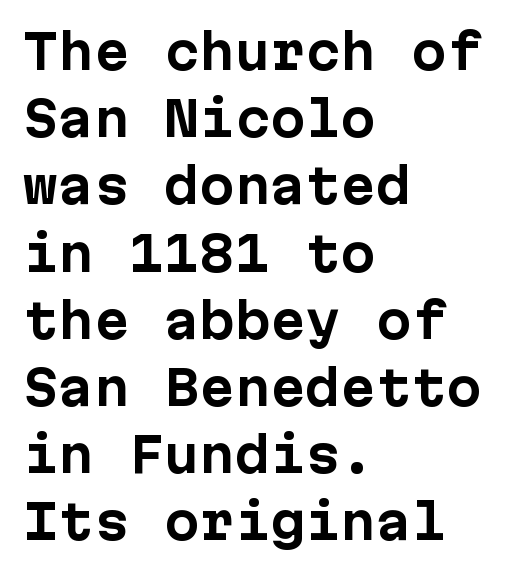
The face used here has the dense, thick strokes of a bold. Look at the bottom of the vertical strokes: they stop flat, with no serifs. Underlining? Definitely not there. The passage shown is typed in a monospace face where columns stay perfectly aligned. Do the letters lean? They stand straight. Summary of vertical rhythm: regular, with standard interline spacing.
